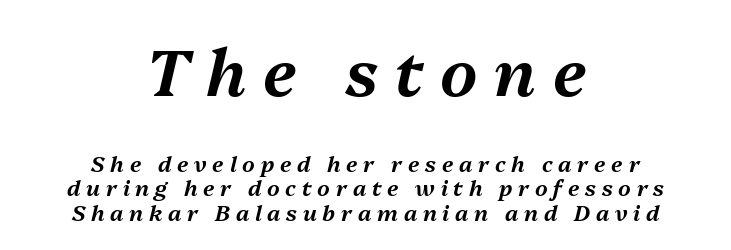
The image shows 65 px text type, italic (leaning right); set centered, tight line spacing (1.12x), unusually wide letter spacing (+0.26 em), not underlined; the first (top) block is 2.95x larger; medium stroke contrast and a medium x-height.
